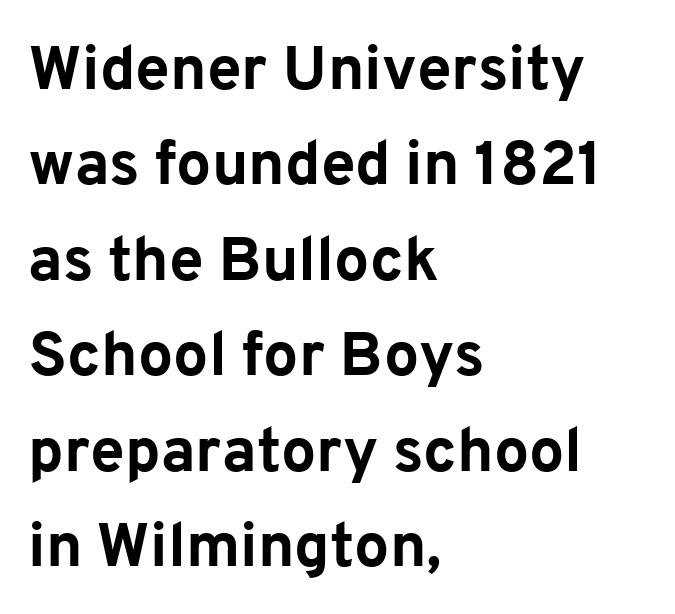
The image shows 62 px bold sans-serif type, upright; set left-aligned, normal line spacing (1.54x), normal letter spacing, not underlined; low stroke contrast and a medium x-height.
